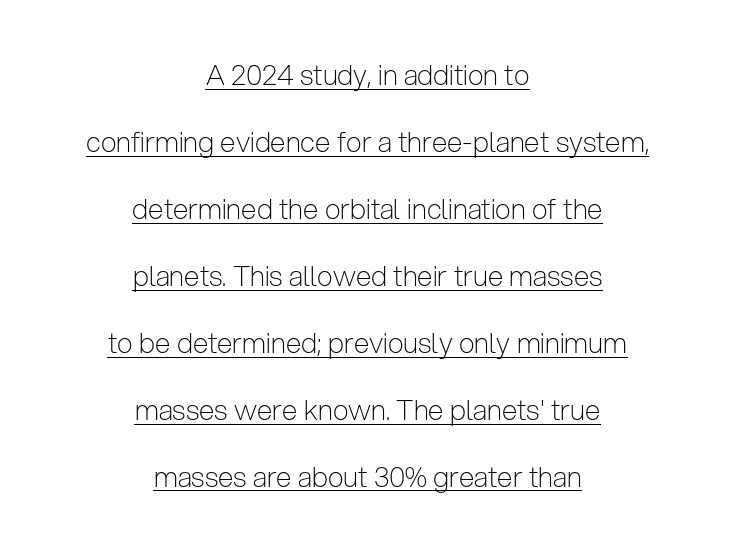
The passage shown is typed in a proportional face where columns would drift. Short and long lines alike share a common midpoint. The passage shown stacks its lines with a broad gap. Weight: regular or lighter.
